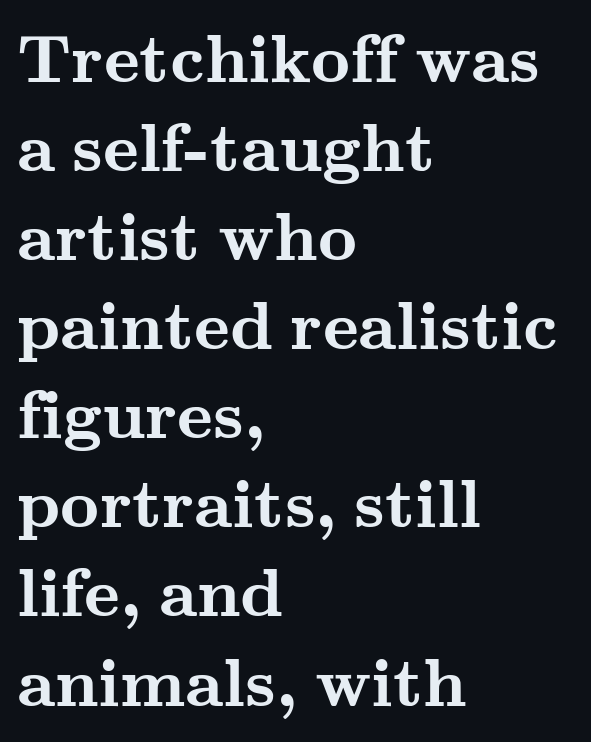
The image shows 68 px semibold, wide serif type, upright; set left-aligned, normal line spacing (1.31x), normal letter spacing, not underlined; medium stroke contrast and a small x-height.
